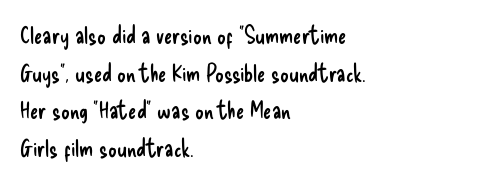
The setting favours the left margin, as ordinary paragraphs usually do. The face looks like a standard text weight, possibly lighter. Each row of text sits above clean, open space. Posture: straight, roman, zero tilt.
